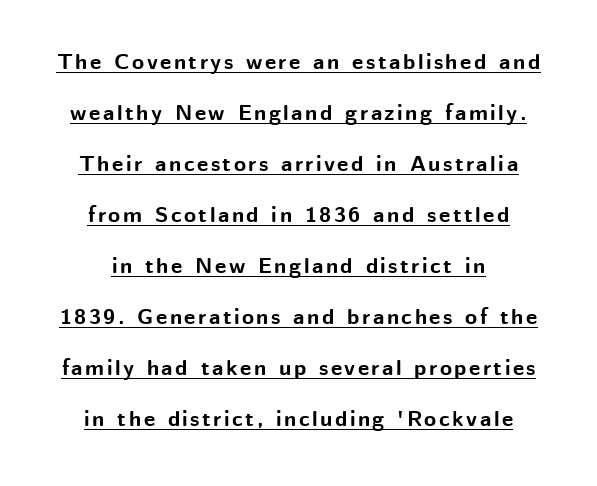
Q: Is the text bold? A: Yes.
Q: Is the text italic (slanted)? A: No, it is upright.
Q: Is the text underlined? A: Yes.
Q: How is the paragraph aligned? A: Centered.
Q: Is the spacing between lines tight, normal or loose? A: Loose.
